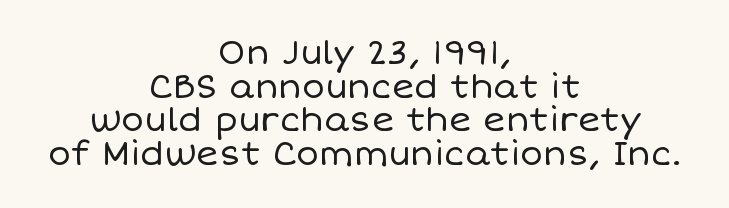
Here the designer chose a conventional face with non-uniform glyph widths. This rendering leaves character spacing at its baseline value. The leading is snug, giving the passage a crowded texture. Words float on clear page, feet unadorned. Layout note: lines centered.
